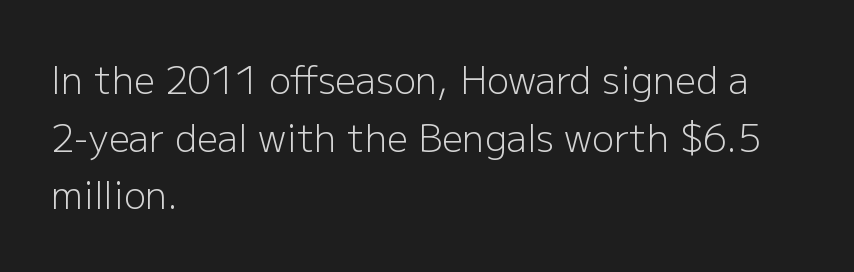
The setting favours the left margin, as ordinary paragraphs usually do. A typesetter would label this face a sans. Letters have the restrained weight of plain body copy at most. It's the straight-up-and-down kind of type. Words float on clear page, feet unadorned. What's the leading like? Ordinary, nothing unusual.
